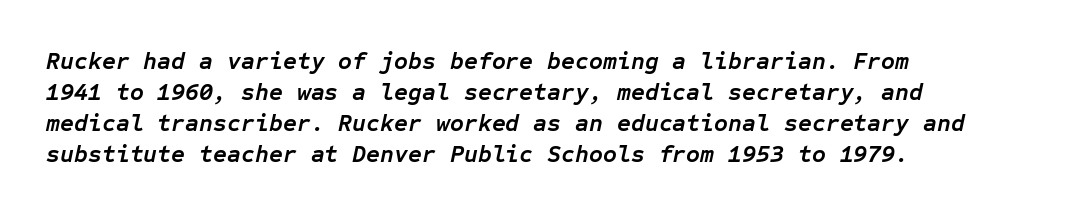
{"italic": "yes", "lean": "right", "slant_degrees": 12, "bold": "yes", "underline": "no", "align": "left", "line_spacing": "normal", "line_spacing_ratio": 1.29, "letter_spacing": "normal", "letter_spacing_em": 0.0, "glyph_px": 24}
